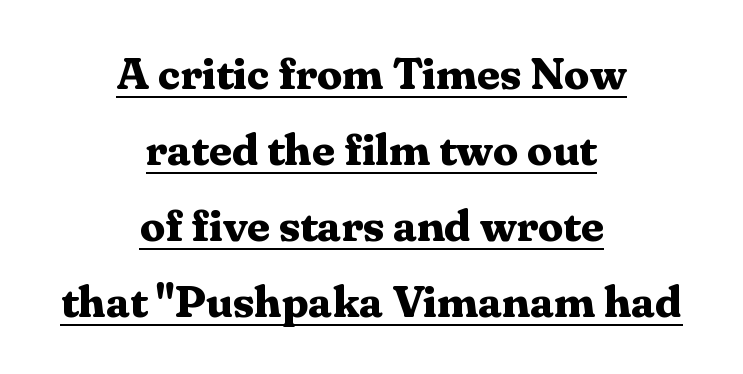
Q: Is the text bold? A: Yes.
Q: Is the text italic (slanted)? A: No, it is upright.
Q: Is the typeface a serif or a sans-serif typeface? A: Serif.
Q: Is the text underlined? A: Yes.
Q: How is the paragraph aligned? A: Centered.
Q: Is the spacing between letters normal or unusually wide? A: Normal.
Q: Is the spacing between lines tight, normal or loose? A: Normal.
Q: Width (condensed, normal, or wide)? A: Normal.
Q: Stroke contrast? A: Medium.
Q: x-height? A: Medium.
Q: Monospaced? A: No.
